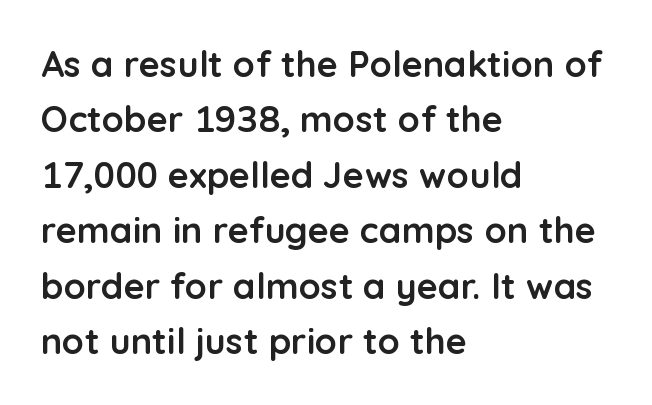
The image shows 36 px semibold sans-serif type, upright; set left-aligned, normal line spacing (1.54x), normal letter spacing, not underlined; low stroke contrast and a medium x-height.
